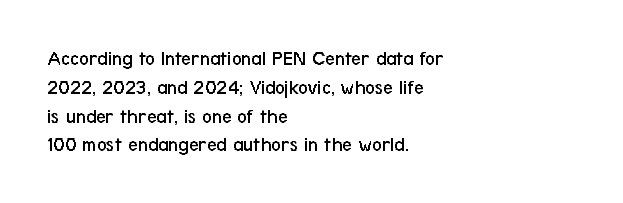
Q: Is the text bold? A: No.
Q: Is the text italic (slanted)? A: No, it is upright.
Q: Is the text underlined? A: No.
Q: How is the paragraph aligned? A: Left-aligned.
Q: Is the spacing between letters normal or unusually wide? A: Normal.
Q: Is the spacing between lines tight, normal or loose? A: Normal.
